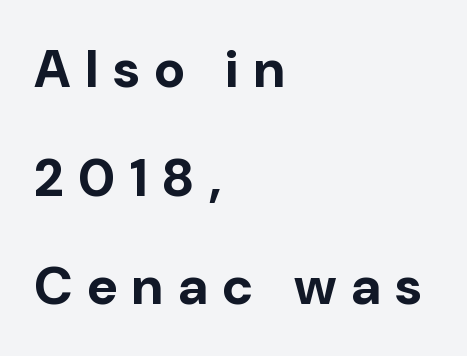
The typeface chosen for these lines omits serifs. All the whitespace from short lines collects on the right. Each letter keeps its own natural width here, so spacing adapts to shape. Compared with an ordinary text face, these strokes are far heavier — a full bold. A typesetter would mark this as roman, not italic.
